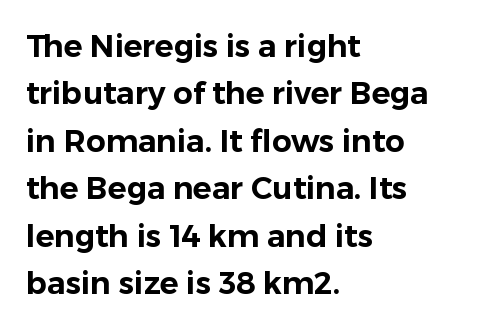
The horizontal fit of the characters is conventional and even. You could not count columns in this text — the font is proportionally spaced. Check where the strokes stop: nothing finishes them off — pure sans. Honestly, the row spacing looks completely unremarkable.
